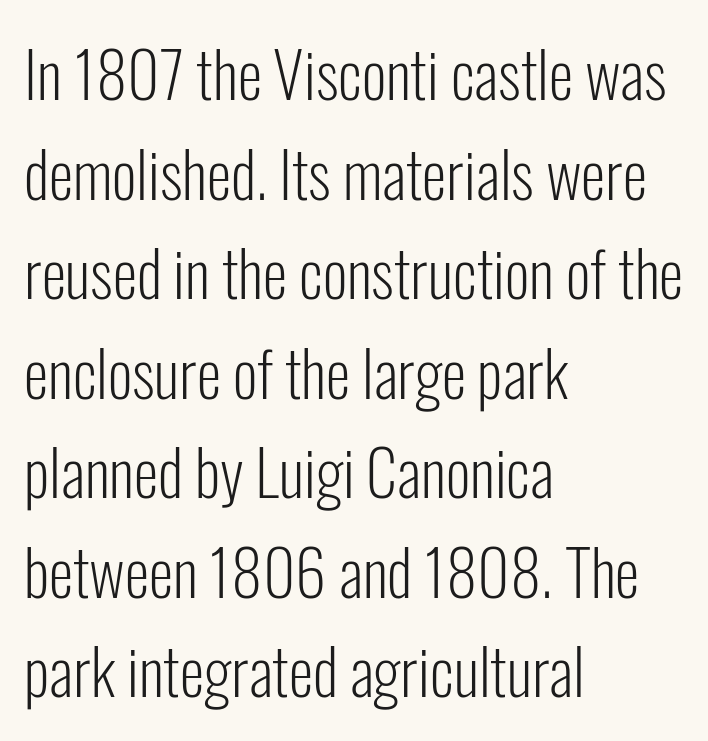
The image shows 63 px light, condensed sans-serif type, upright; set left-aligned, normal line spacing (1.58x), normal letter spacing, not underlined; low stroke contrast and a medium x-height.
